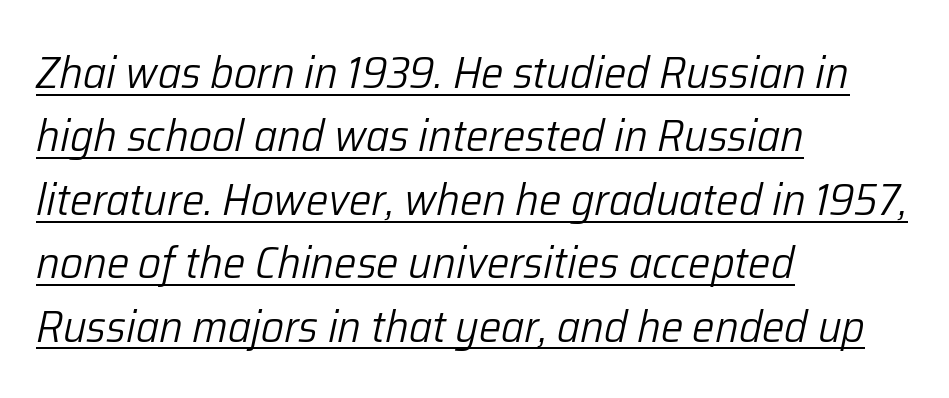
{"italic": "yes", "lean": "right", "slant_degrees": 12, "bold": "no", "weight": "light", "width": "normal", "stroke_contrast": "low", "x_height": "medium", "monospaced": "no", "underline": "yes", "align": "left", "line_spacing": "normal", "line_spacing_ratio": 1.41, "letter_spacing": "normal", "letter_spacing_em": 0.0, "glyph_px": 45}
